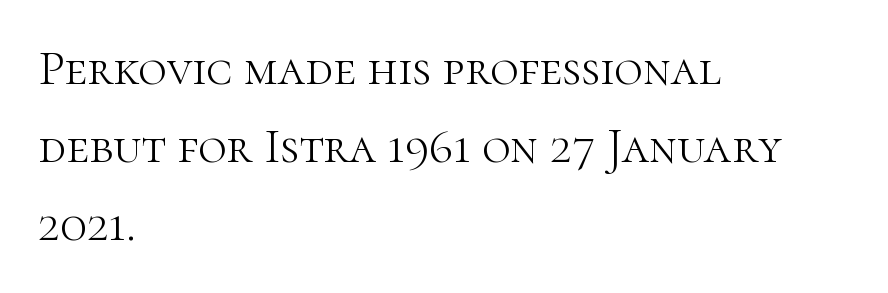
Q: Is the text bold? A: No.
Q: Is the text italic (slanted)? A: No, it is upright.
Q: Is the typeface a serif or a sans-serif typeface? A: Serif.
Q: Is the text underlined? A: No.
Q: How is the paragraph aligned? A: Left-aligned.
Q: Is the spacing between letters normal or unusually wide? A: Normal.
Q: Is the spacing between lines tight, normal or loose? A: Normal.
Q: Width (condensed, normal, or wide)? A: Normal.
Q: Stroke contrast? A: High.
Q: x-height? A: Medium.
Q: Monospaced? A: No.
